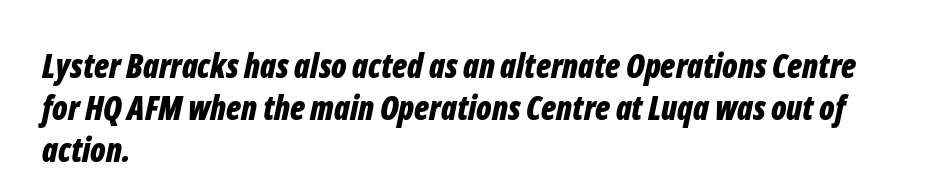
Q: Is the text bold? A: Yes.
Q: Is the text italic (slanted)? A: Yes, it leans right by about 12 degrees.
Q: Is the text underlined? A: No.
Q: How is the paragraph aligned? A: Left-aligned.
Q: Is the spacing between letters normal or unusually wide? A: Normal.
Q: Is the spacing between lines tight, normal or loose? A: Normal.
Q: Width (condensed, normal, or wide)? A: Condensed.
Q: Stroke contrast? A: Low.
Q: x-height? A: Medium.
Q: Monospaced? A: No.
